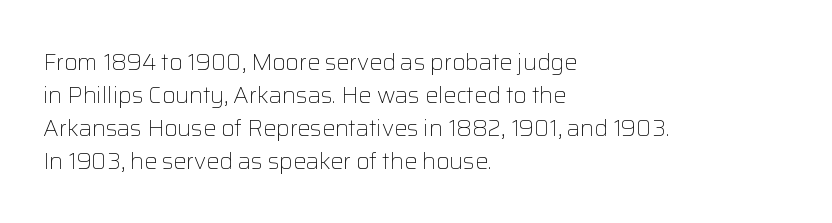
Honestly, the row spacing looks completely unremarkable. Caption: face not bold, strokes unweighted. Posture: vertical. This rendering features lettering with no underline. The setting favours the left margin, as ordinary paragraphs usually do.
